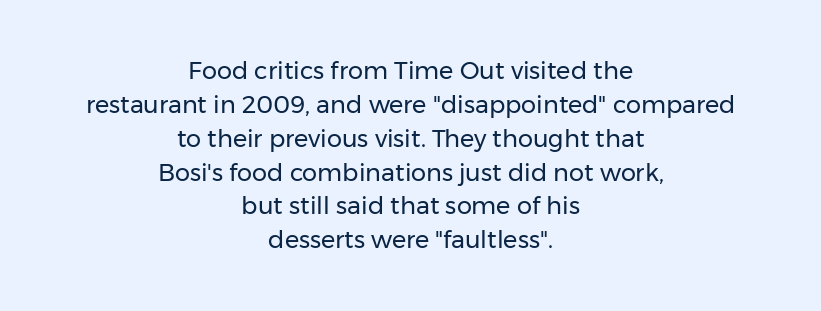
The image shows 24 px text type, upright; set centered, normal line spacing (1.41x), normal letter spacing, not underlined.
